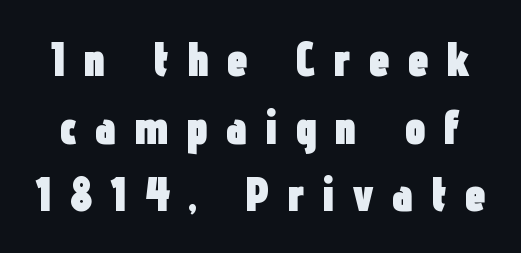
{"serif": "no", "italic": "no", "bold": "yes", "weight": "heavy", "width": "condensed", "stroke_contrast": "low", "x_height": "medium", "monospaced": "no", "underline": "no", "line_spacing": "normal", "line_spacing_ratio": 1.41, "letter_spacing": "wide", "letter_spacing_em": 0.36, "glyph_px": 48}
